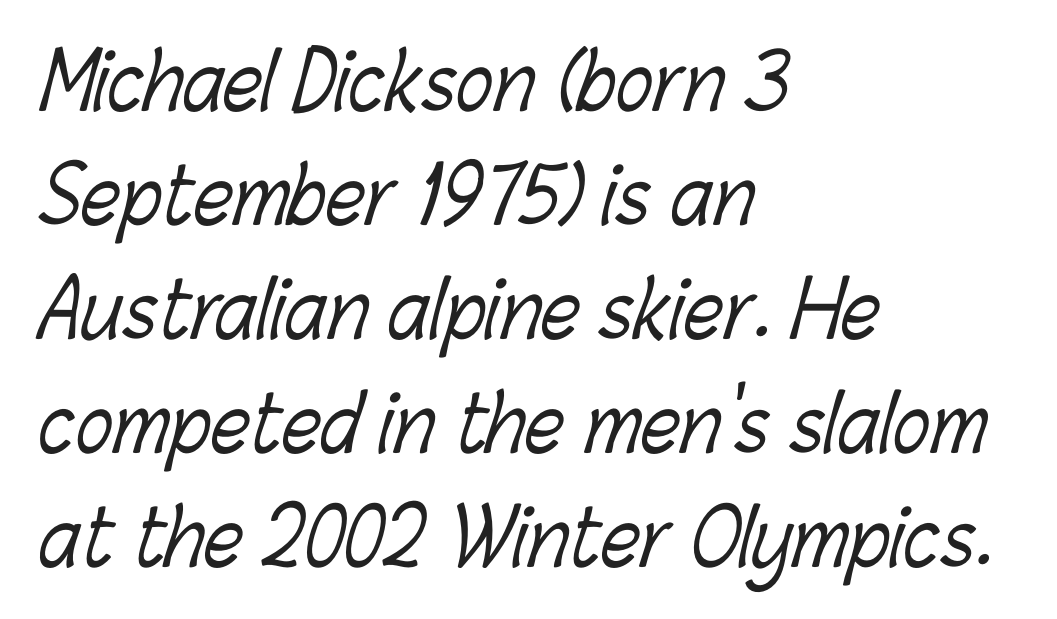
Q: Is the text bold? A: No.
Q: Is the text underlined? A: No.
Q: How is the paragraph aligned? A: Left-aligned.
Q: Is the spacing between letters normal or unusually wide? A: Normal.
Q: Is the spacing between lines tight, normal or loose? A: Normal.
Q: Width (condensed, normal, or wide)? A: Condensed.
Q: Stroke contrast? A: Low.
Q: x-height? A: Medium.
Q: Monospaced? A: No.
